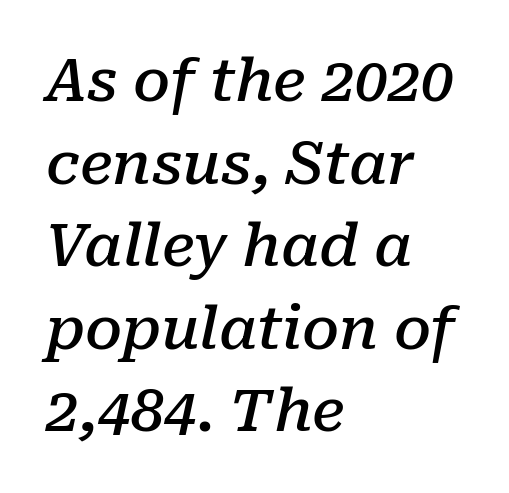
{"serif": "yes", "italic": "yes", "lean": "right", "slant_degrees": 10, "bold": "semi", "weight": "semibold", "width": "normal", "stroke_contrast": "low", "x_height": "medium", "monospaced": "no", "underline": "no", "align": "left", "line_spacing": "normal", "line_spacing_ratio": 1.4, "letter_spacing": "normal", "letter_spacing_em": 0.0, "glyph_px": 59}
